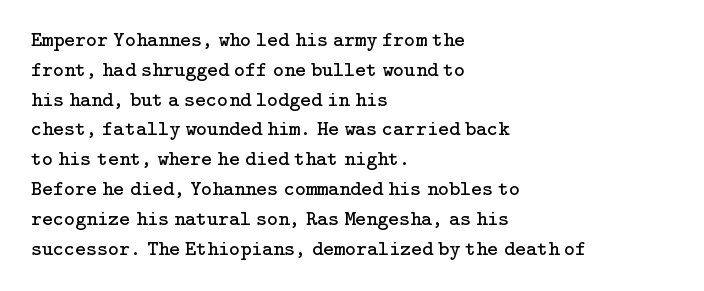
{"italic": "no", "bold": "no", "underline": "no", "align": "left", "line_spacing": "normal", "line_spacing_ratio": 1.42, "letter_spacing": "normal", "letter_spacing_em": 0.0, "glyph_px": 21}
